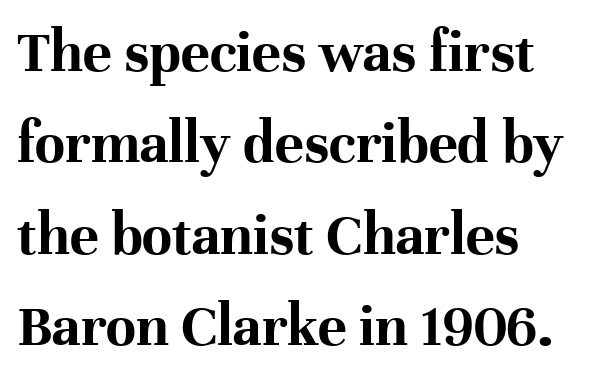
Line spacing here is normal. Spacing between characters is what you'd get straight out of the box. The letters carry serifs — small finishing strokes at the ends of their stems. Is this a fixed-width face? No — the glyphs have proportional, varying widths. Chunky letters — that's bold for sure.
